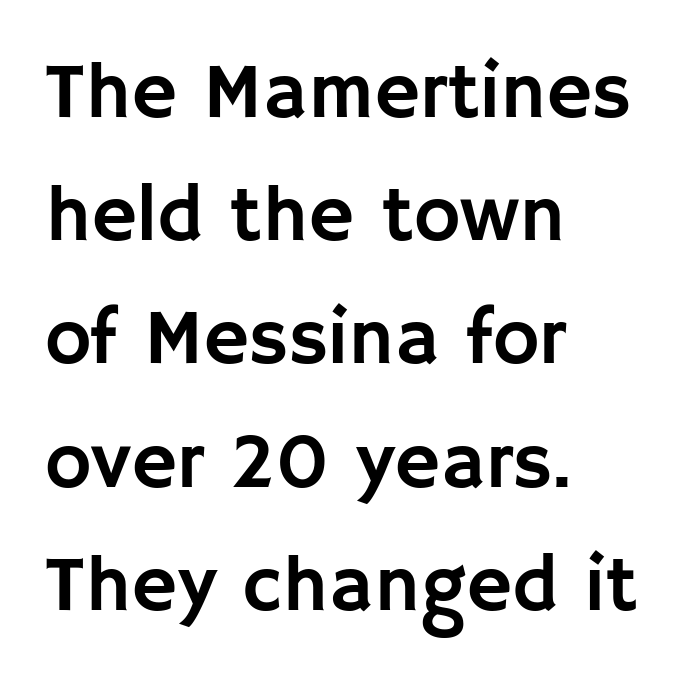
Q: Is the text italic (slanted)? A: No, it is upright.
Q: Is the typeface a serif or a sans-serif typeface? A: Sans-serif.
Q: Is the text underlined? A: No.
Q: How is the paragraph aligned? A: Left-aligned.
Q: Is the spacing between letters normal or unusually wide? A: Normal.
Q: Is the spacing between lines tight, normal or loose? A: Normal.
Q: Width (condensed, normal, or wide)? A: Normal.
Q: Stroke contrast? A: Low.
Q: x-height? A: Large.
Q: Monospaced? A: No.
